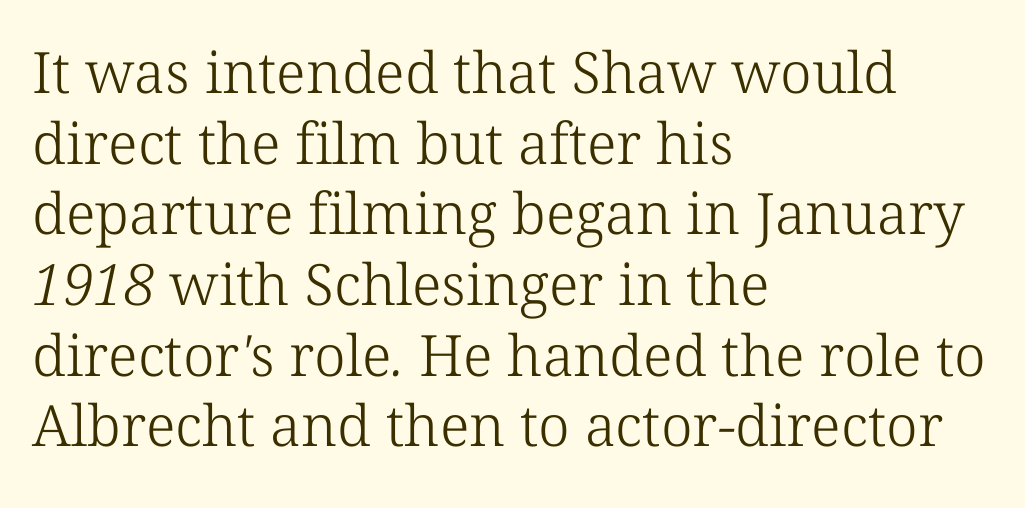
Q: Is the text bold? A: No.
Q: Is the typeface a serif or a sans-serif typeface? A: Serif.
Q: Is the text underlined? A: No.
Q: How is the paragraph aligned? A: Left-aligned.
Q: Is the spacing between letters normal or unusually wide? A: Normal.
Q: Width (condensed, normal, or wide)? A: Normal.
Q: Stroke contrast? A: Low.
Q: x-height? A: Medium.
Q: Monospaced? A: No.
